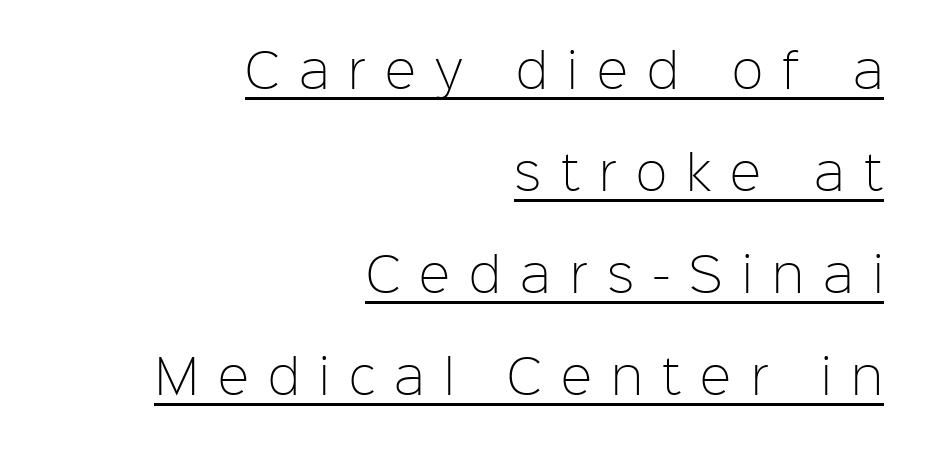
{"serif": "no", "italic": "no", "bold": "no", "weight": "light", "width": "normal", "stroke_contrast": "low", "x_height": "medium", "monospaced": "no", "underline": "yes", "align": "right", "line_spacing": "loose", "line_spacing_ratio": 2.17, "letter_spacing": "wide", "letter_spacing_em": 0.41, "glyph_px": 47}
